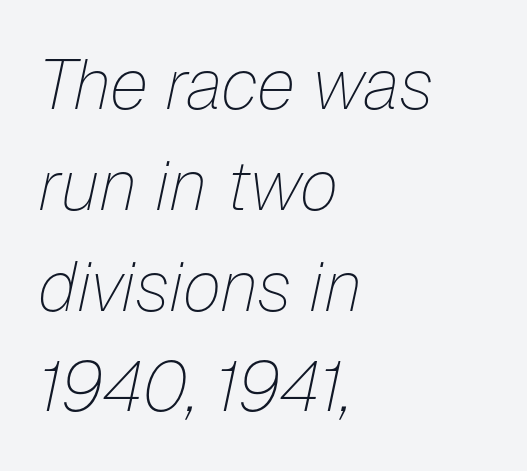
Q: Is the text bold? A: No.
Q: Is the text italic (slanted)? A: Yes, it leans right by about 12 degrees.
Q: Is the text underlined? A: No.
Q: How is the paragraph aligned? A: Left-aligned.
Q: Is the spacing between letters normal or unusually wide? A: Normal.
Q: Is the spacing between lines tight, normal or loose? A: Normal.
Q: Width (condensed, normal, or wide)? A: Normal.
Q: Stroke contrast? A: Low.
Q: x-height? A: Medium.
Q: Monospaced? A: No.
